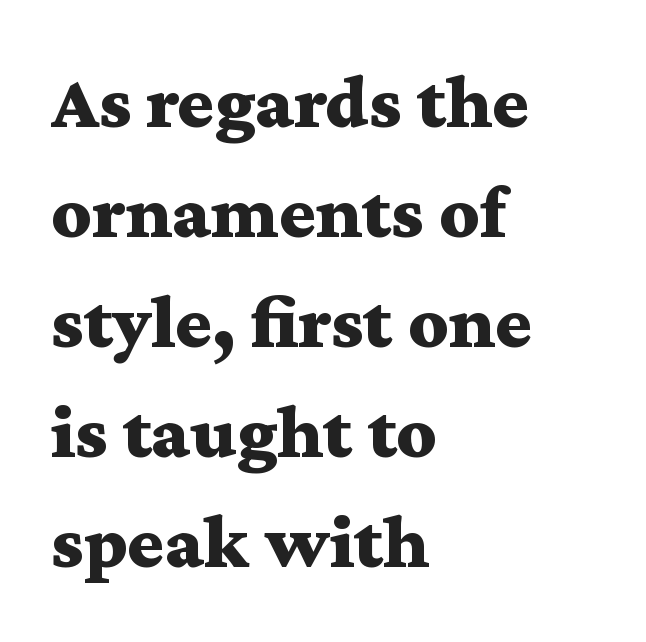
The image shows 77 px bold, wide serif type, upright; set left-aligned, normal line spacing (1.43x), normal letter spacing, not underlined; medium stroke contrast and a medium x-height.
